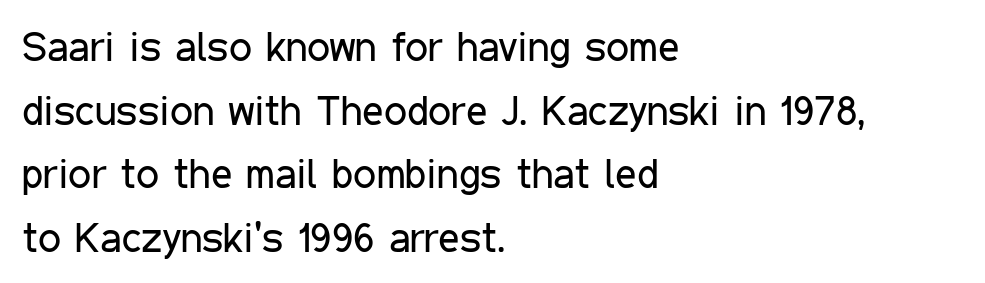
Q: Is the text bold? A: No.
Q: Is the text italic (slanted)? A: No, it is upright.
Q: Is the typeface a serif or a sans-serif typeface? A: Sans-serif.
Q: Is the text underlined? A: No.
Q: How is the paragraph aligned? A: Left-aligned.
Q: Is the spacing between letters normal or unusually wide? A: Normal.
Q: Is the spacing between lines tight, normal or loose? A: Normal.
Q: Width (condensed, normal, or wide)? A: Condensed.
Q: Stroke contrast? A: Low.
Q: x-height? A: Medium.
Q: Monospaced? A: No.
